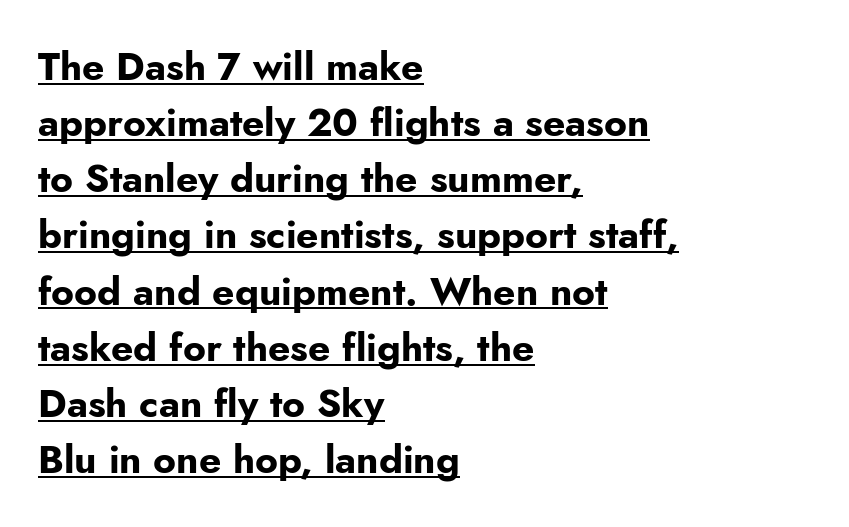
Every letter is thick-stroked: bold, no question. Tall strokes in this sample are plumb rather than angled. The face used here appears with an underline applied. The text block is weighted toward the left margin, trailing off unevenly rightward. Observe the absence of serifs on each vertical stroke in this sample.
